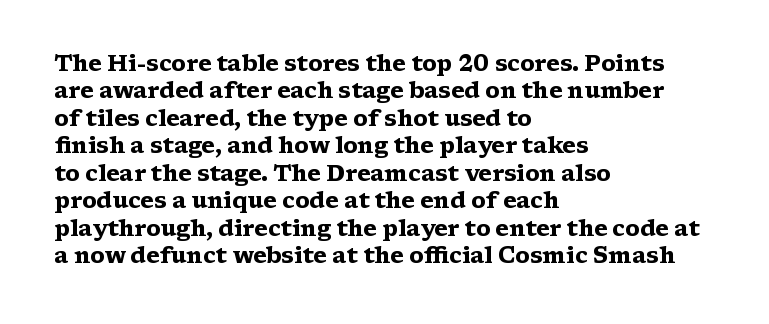
Q: Is the text bold? A: Yes.
Q: Is the text italic (slanted)? A: No, it is upright.
Q: Is the text underlined? A: No.
Q: How is the paragraph aligned? A: Left-aligned.
Q: Is the spacing between letters normal or unusually wide? A: Normal.
Q: Is the spacing between lines tight, normal or loose? A: Normal.
